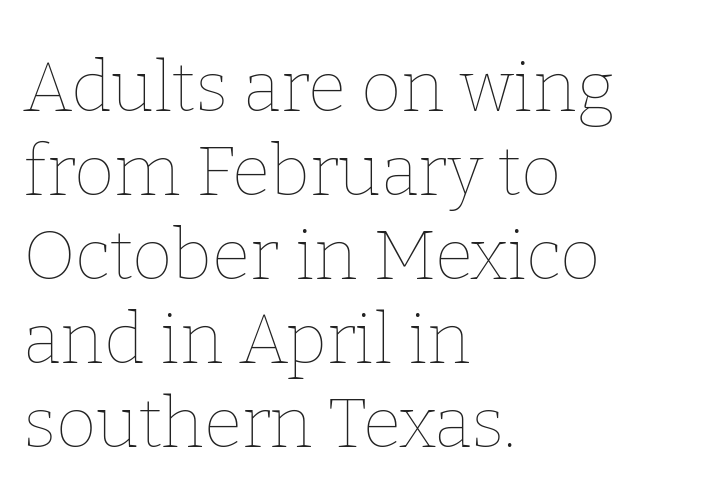
Q: Is the text bold? A: No.
Q: Is the text italic (slanted)? A: No, it is upright.
Q: Is the text underlined? A: No.
Q: How is the paragraph aligned? A: Left-aligned.
Q: Is the spacing between letters normal or unusually wide? A: Normal.
Q: Width (condensed, normal, or wide)? A: Normal.
Q: Stroke contrast? A: Low.
Q: x-height? A: Medium.
Q: Monospaced? A: No.
